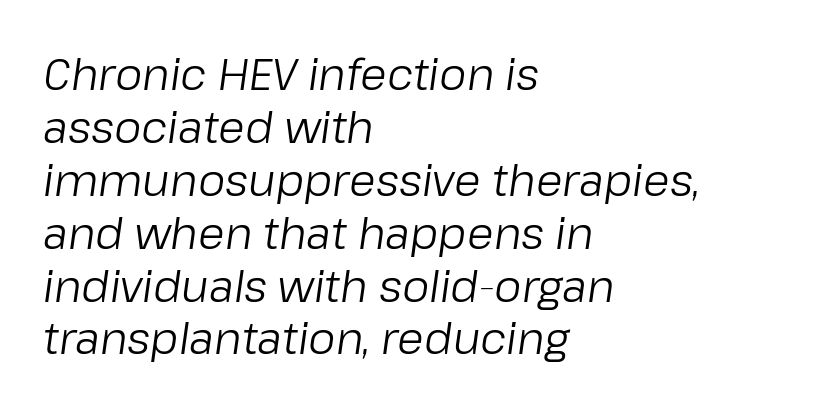
The image shows 43 px regular-weight type, italic (leaning right); set left-aligned, line spacing 1.23x, normal letter spacing, not underlined; low stroke contrast and a medium x-height.
